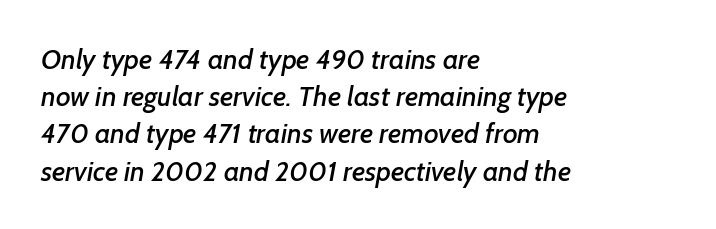
{"serif": "no", "width": "normal", "stroke_contrast": "low", "x_height": "medium", "monospaced": "no", "underline": "no", "align": "left", "line_spacing": "normal", "line_spacing_ratio": 1.33, "letter_spacing": "normal", "letter_spacing_em": 0.0, "glyph_px": 28}
